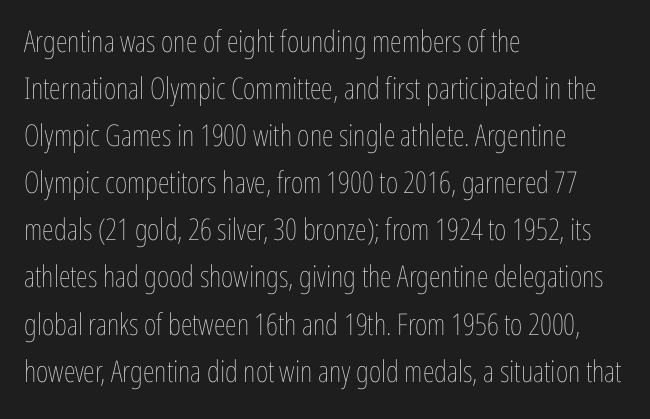
Q: Is the text bold? A: No.
Q: Is the text italic (slanted)? A: No, it is upright.
Q: Is the text underlined? A: No.
Q: How is the paragraph aligned? A: Left-aligned.
Q: Is the spacing between letters normal or unusually wide? A: Normal.
Q: Is the spacing between lines tight, normal or loose? A: Normal.
Q: Width (condensed, normal, or wide)? A: Condensed.
Q: Stroke contrast? A: Low.
Q: x-height? A: Medium.
Q: Monospaced? A: No.
